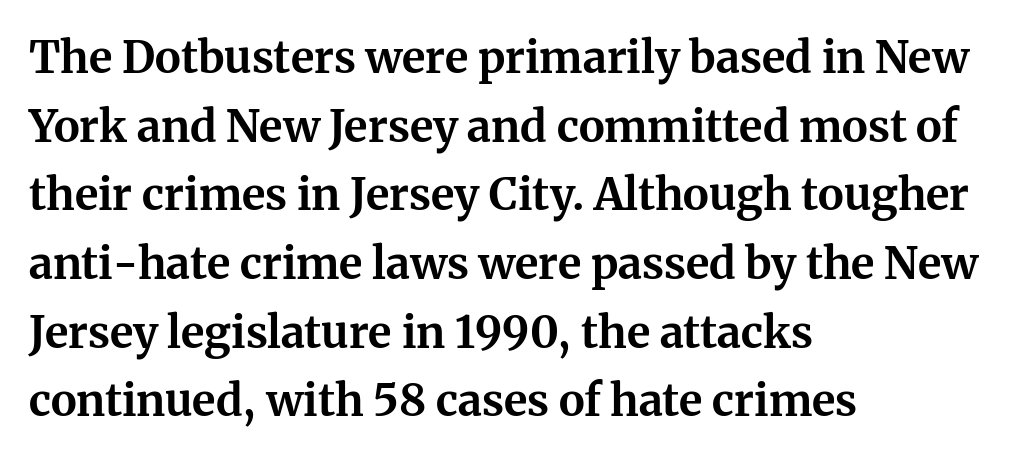
{"serif": "yes", "italic": "no", "bold": "yes", "weight": "bold", "width": "normal", "stroke_contrast": "medium", "x_height": "medium", "monospaced": "no", "underline": "no", "align": "left", "line_spacing": "normal", "line_spacing_ratio": 1.56, "letter_spacing": "normal", "letter_spacing_em": 0.0, "glyph_px": 44}
